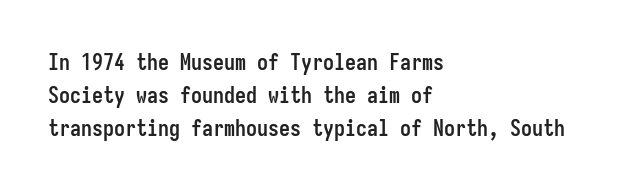
You'd pick this weight for a headline — it's a proper bold. The lettering holds an erect, upright posture throughout. Glance below the letters and you will spot only blank space. Layout note: lines flush left. Characters follow at the spacing the type designer built in. These lines sit exactly where default settings would place them.
